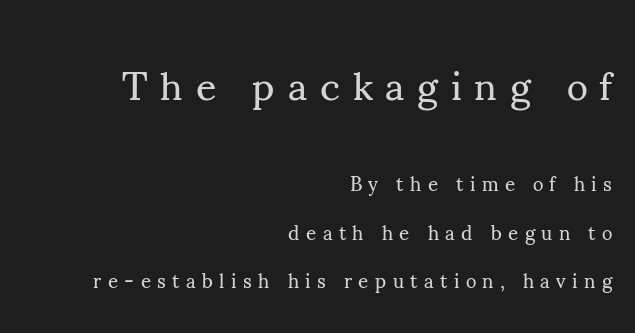
{"serif": "yes", "italic": "no", "bold": "no", "weight": "regular", "width": "normal", "stroke_contrast": "medium", "x_height": "small", "monospaced": "no", "underline": "no", "align": "right", "line_spacing": "loose", "line_spacing_ratio": 2.43, "letter_spacing": "wide", "letter_spacing_em": 0.32, "larger_block": "first", "size_ratio": 2.0, "glyph_px": 40}
